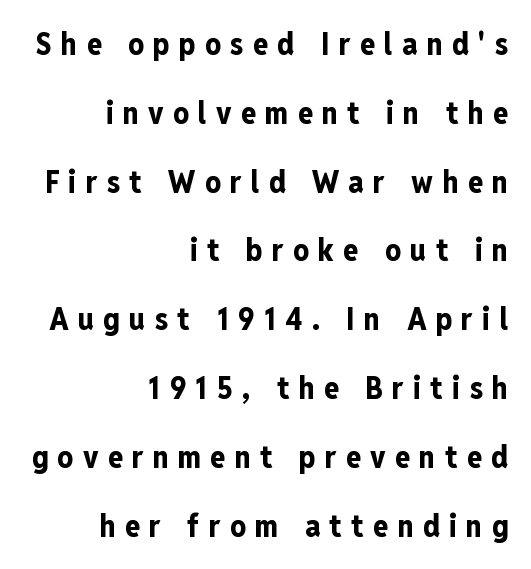
Q: Is the text bold? A: Yes.
Q: Is the text italic (slanted)? A: No, it is upright.
Q: Is the typeface a serif or a sans-serif typeface? A: Sans-serif.
Q: Is the text underlined? A: No.
Q: How is the paragraph aligned? A: Right-aligned.
Q: Is the spacing between letters normal or unusually wide? A: Unusually wide.
Q: Is the spacing between lines tight, normal or loose? A: Loose.
Q: Width (condensed, normal, or wide)? A: Condensed.
Q: Stroke contrast? A: Low.
Q: x-height? A: Medium.
Q: Monospaced? A: No.
